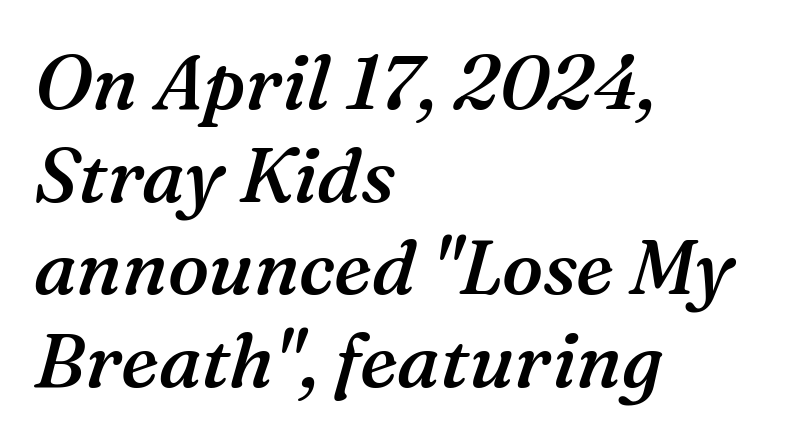
Q: Is the text bold? A: Semi-bold.
Q: Is the text italic (slanted)? A: Yes, it leans right by about 16 degrees.
Q: Is the typeface a serif or a sans-serif typeface? A: Serif.
Q: Is the text underlined? A: No.
Q: How is the paragraph aligned? A: Left-aligned.
Q: Is the spacing between letters normal or unusually wide? A: Normal.
Q: Width (condensed, normal, or wide)? A: Normal.
Q: Stroke contrast? A: Medium.
Q: x-height? A: Medium.
Q: Monospaced? A: No.
